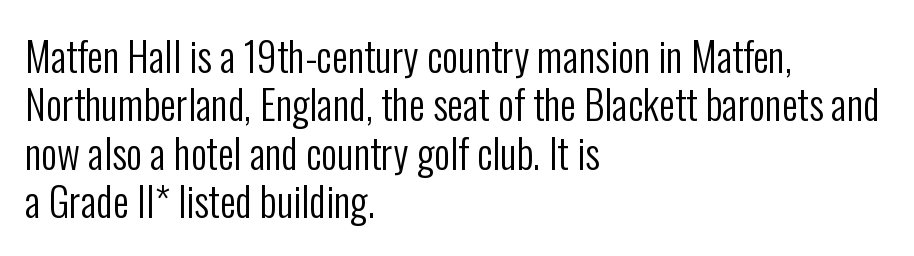
Descender tails drop into unmarked territory. This rendering employs a face without finishing strokes, i.e., a sans-serif. Weight: regular or lighter. Tracking value appears to be zero — textbook default spacing. The letters advance in unequal steps, a hallmark of proportional type.
